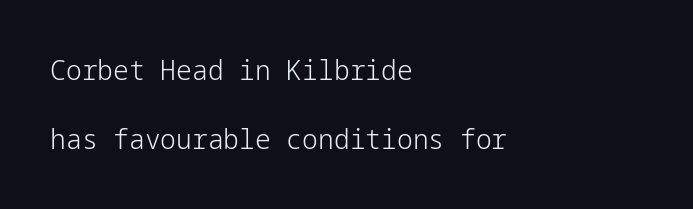
The image shows 28 px light sans-serif type, upright; set left-aligned, loose line spacing (2.47x), normal letter spacing, not underlined; low stroke contrast and a medium x-height.
